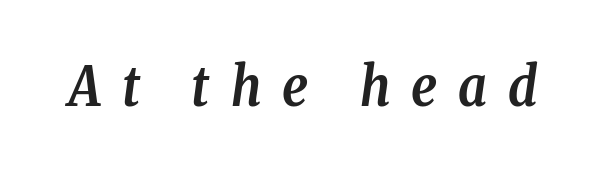
{"serif": "yes", "italic": "yes", "lean": "right", "slant_degrees": 8, "bold": "yes", "weight": "semibold", "width": "condensed", "stroke_contrast": "low", "x_height": "medium", "monospaced": "no", "underline": "no", "letter_spacing": "wide", "letter_spacing_em": 0.39, "glyph_px": 54}
